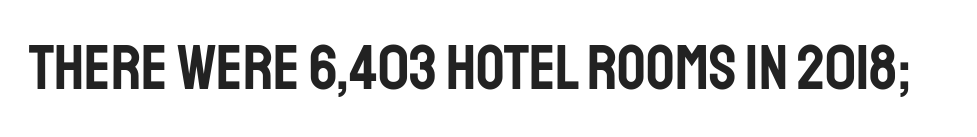
The image shows 63 px condensed sans-serif type, upright; set normal letter spacing, not underlined; low stroke contrast and a large x-height.
